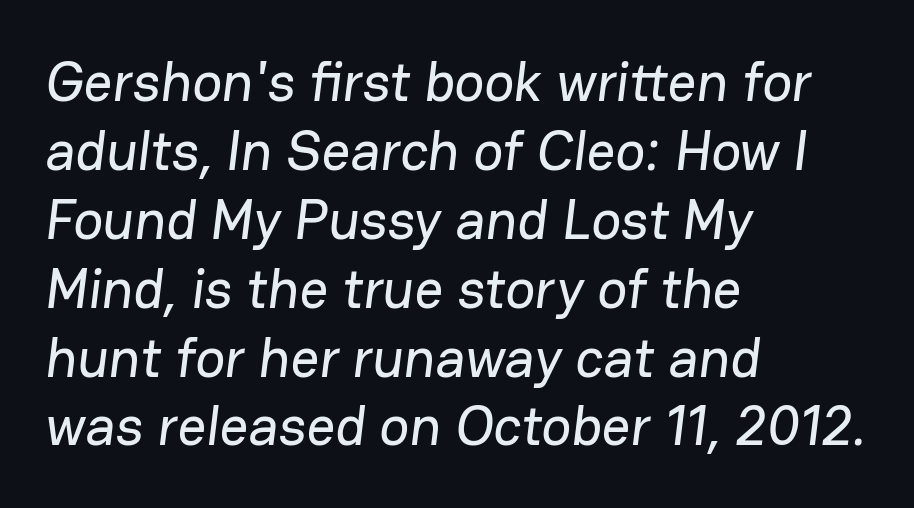
The image shows 56 px sans-serif type; set left-aligned, line spacing 1.23x, normal letter spacing, not underlined; low stroke contrast and a medium x-height.
